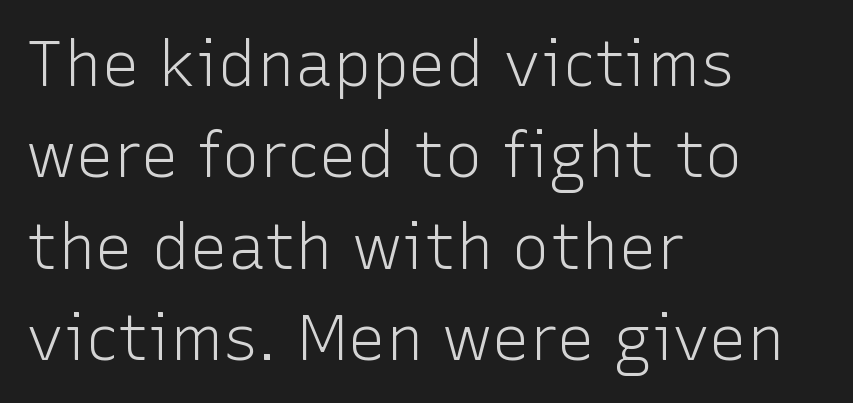
Notice how the passage keeps a crisp vertical edge on the left only. Bare-footed words on every line. Successive baselines arrive at the customary interval. Each letter keeps its own natural width here, so spacing adapts to shape. Here the glyphs are tracked normally, forming tight word shapes.
